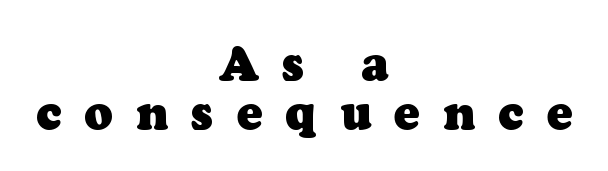
The image shows 47 px heavy serif type; set centered, tight line spacing (1.05x), unusually wide letter spacing (+0.49 em), not underlined; low stroke contrast and a medium x-height.
